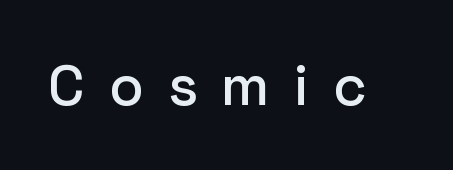
A bare baseline throughout the passage. The gaps between neighbouring characters are conspicuously large. If you drew a line through each stem, it would be perfectly vertical. Think of a printed novel: that variable character pitch is what you see here. Nothing sits at the stroke ends, so this counts as sans-serif.
